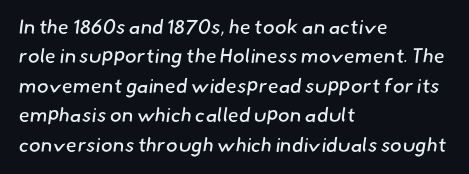
The image shows 20 px text type; set left-aligned, normal line spacing (1.47x), normal letter spacing, not underlined.
